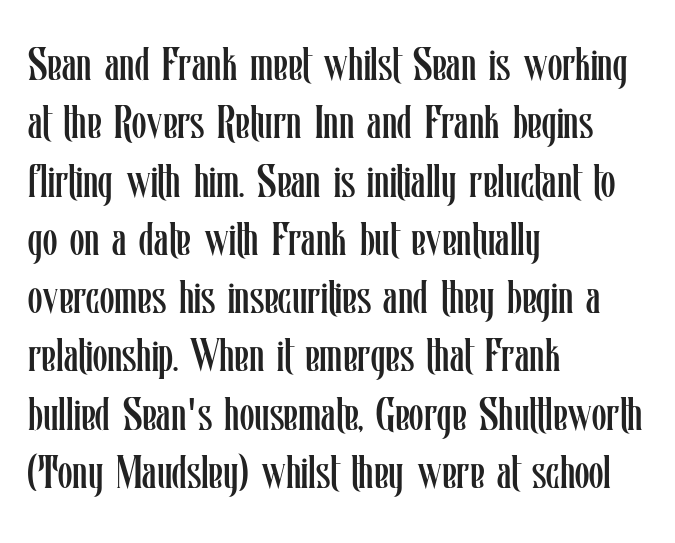
Q: Is the text bold? A: No.
Q: Is the text italic (slanted)? A: No, it is upright.
Q: Is the text underlined? A: No.
Q: How is the paragraph aligned? A: Left-aligned.
Q: Is the spacing between letters normal or unusually wide? A: Normal.
Q: Width (condensed, normal, or wide)? A: Condensed.
Q: Stroke contrast? A: Low.
Q: x-height? A: Medium.
Q: Monospaced? A: No.
